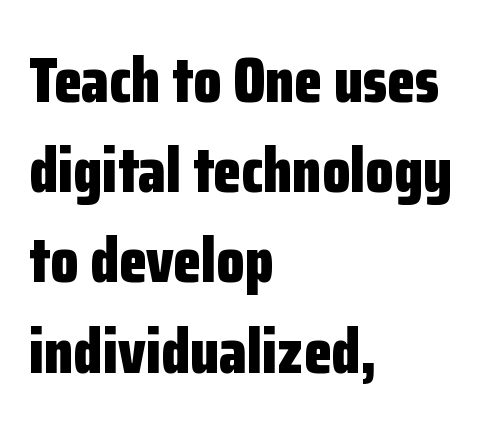
{"serif": "no", "italic": "no", "bold": "yes", "weight": "bold", "width": "condensed", "stroke_contrast": "low", "x_height": "medium", "monospaced": "no", "underline": "no", "align": "left", "line_spacing": "normal", "line_spacing_ratio": 1.41, "letter_spacing": "normal", "letter_spacing_em": 0.0, "glyph_px": 64}
